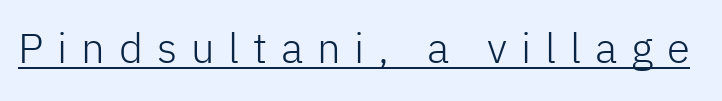
Q: Is the text bold? A: No.
Q: Is the text italic (slanted)? A: No, it is upright.
Q: Is the typeface a serif or a sans-serif typeface? A: Sans-serif.
Q: Is the text underlined? A: Yes.
Q: Is the spacing between letters normal or unusually wide? A: Unusually wide.
Q: Width (condensed, normal, or wide)? A: Normal.
Q: Stroke contrast? A: Low.
Q: x-height? A: Medium.
Q: Monospaced? A: No.
